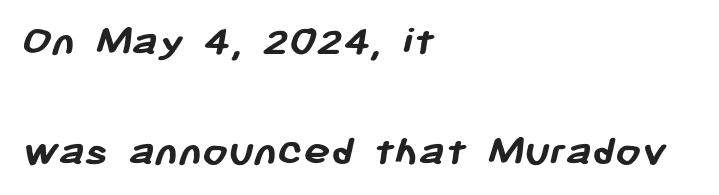
Q: Is the text bold? A: Yes.
Q: Is the typeface a serif or a sans-serif typeface? A: Sans-serif.
Q: Is the text underlined? A: No.
Q: How is the paragraph aligned? A: Left-aligned.
Q: Is the spacing between letters normal or unusually wide? A: Normal.
Q: Is the spacing between lines tight, normal or loose? A: Loose.
Q: Width (condensed, normal, or wide)? A: Normal.
Q: Stroke contrast? A: Low.
Q: x-height? A: Medium.
Q: Monospaced? A: No.
